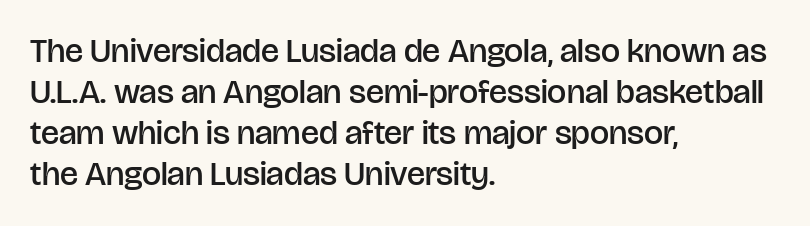
Q: Is the text bold? A: Semi-bold.
Q: Is the text italic (slanted)? A: No, it is upright.
Q: Is the typeface a serif or a sans-serif typeface? A: Sans-serif.
Q: Is the text underlined? A: No.
Q: How is the paragraph aligned? A: Left-aligned.
Q: Is the spacing between letters normal or unusually wide? A: Normal.
Q: Width (condensed, normal, or wide)? A: Normal.
Q: Stroke contrast? A: Low.
Q: x-height? A: Large.
Q: Monospaced? A: No.
